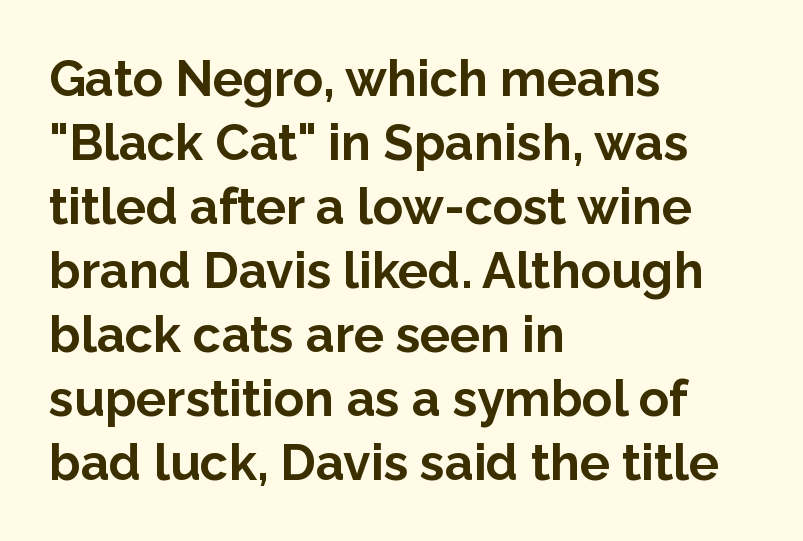
Q: Is the text bold? A: Yes.
Q: Is the text italic (slanted)? A: No, it is upright.
Q: Is the typeface a serif or a sans-serif typeface? A: Sans-serif.
Q: Is the text underlined? A: No.
Q: How is the paragraph aligned? A: Left-aligned.
Q: Is the spacing between letters normal or unusually wide? A: Normal.
Q: Is the spacing between lines tight, normal or loose? A: Normal.
Q: Width (condensed, normal, or wide)? A: Normal.
Q: Stroke contrast? A: Low.
Q: x-height? A: Medium.
Q: Monospaced? A: No.
